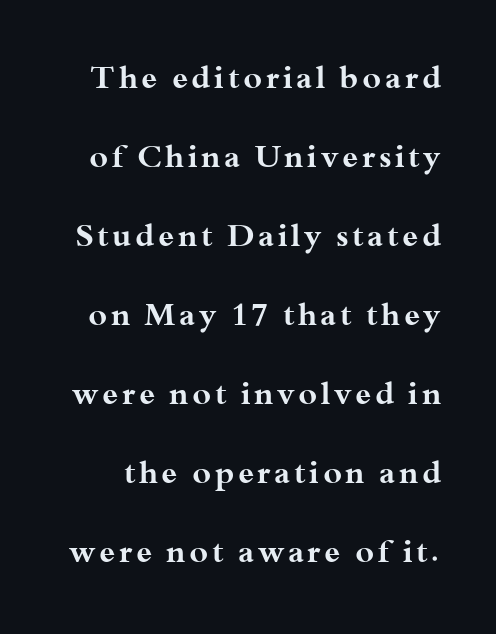
The rendering uses natural spacing where letterforms have individual widths. The passage shown is typeset with a serif family. Words float on clear page, feet unadorned. Bold? Absolutely — the strokes are thick and heavy. Unlike italic type, these characters show no tilt at all. A great deal of white space separates one row of letters from the next.
